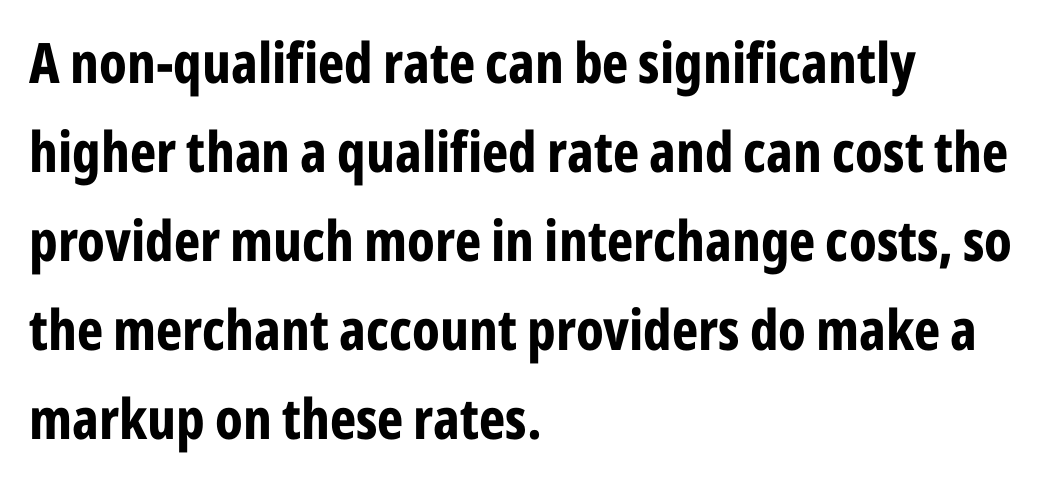
The image shows 56 px bold, condensed sans-serif type, upright; set left-aligned, normal line spacing (1.59x), normal letter spacing, not underlined; low stroke contrast and a medium x-height.
